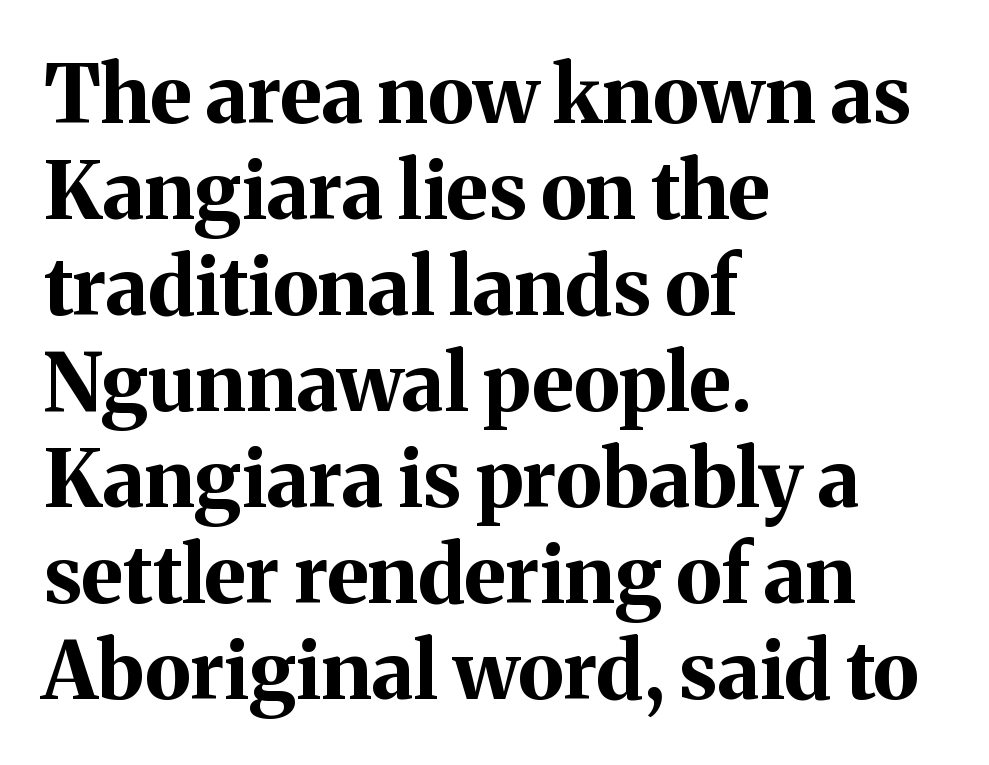
{"serif": "yes", "italic": "no", "bold": "yes", "weight": "bold", "width": "normal", "stroke_contrast": "medium", "x_height": "medium", "monospaced": "no", "underline": "no", "align": "left", "line_spacing_ratio": 1.2, "letter_spacing": "normal", "letter_spacing_em": 0.0, "glyph_px": 80}
